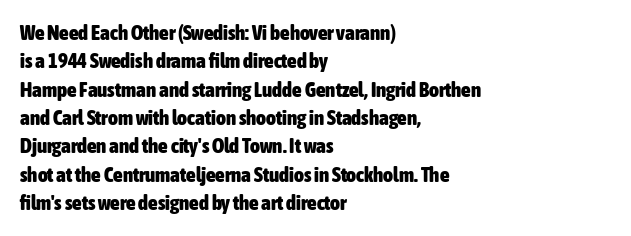
The image shows 21 px bold type, upright; set left-aligned, normal line spacing (1.35x), normal letter spacing, not underlined.
